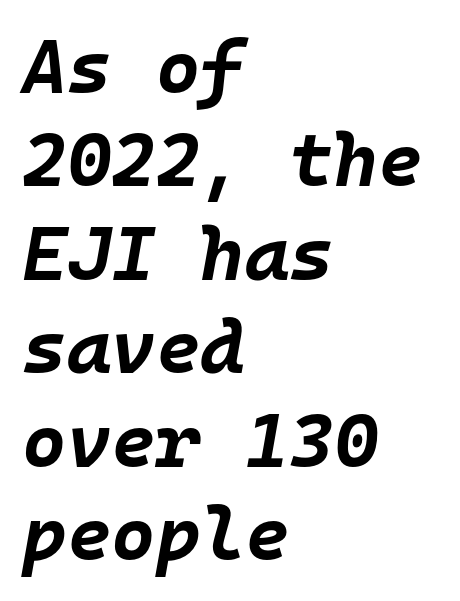
Yep, that's italic — everything's leaning. You'd pick this weight for a headline — it's a proper bold. A typesetter would call this zero additional tracking. Horizontally, the lines are justified to the leading edge only. This sample has the even, mechanical cadence of fixed-width lettering. Has an underline been added? It has not.
